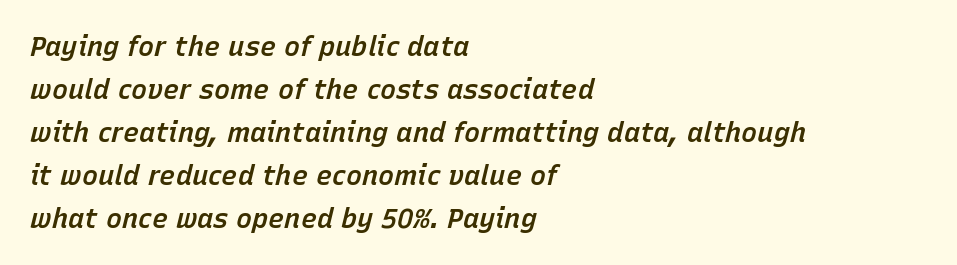
Q: Is the text bold? A: Semi-bold.
Q: Is the text italic (slanted)? A: Yes, it leans right by about 15 degrees.
Q: Is the text underlined? A: No.
Q: How is the paragraph aligned? A: Left-aligned.
Q: Is the spacing between letters normal or unusually wide? A: Normal.
Q: Is the spacing between lines tight, normal or loose? A: Normal.
